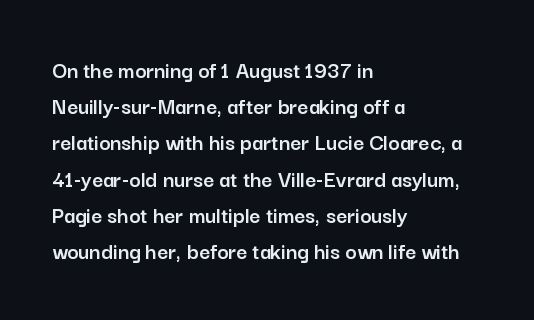
The image shows 24 px text type, upright; set left-aligned, normal line spacing (1.51x), normal letter spacing, not underlined.
